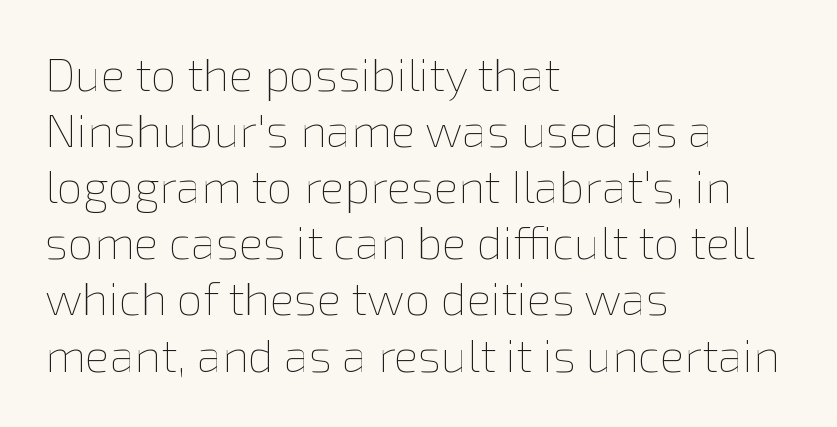
{"italic": "no", "bold": "no", "weight": "thin", "width": "normal", "stroke_contrast": "low", "x_height": "medium", "monospaced": "no", "underline": "no", "align": "left", "line_spacing_ratio": 1.22, "letter_spacing": "normal", "letter_spacing_em": 0.0, "glyph_px": 46}
